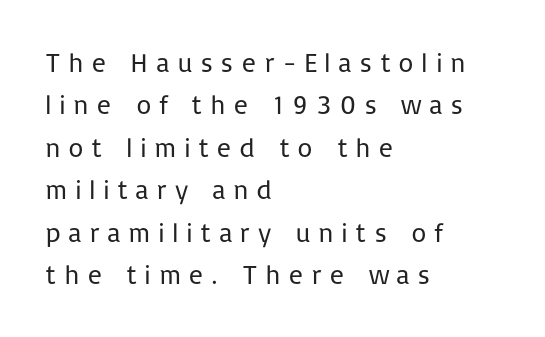
{"italic": "no", "bold": "no", "underline": "no", "align": "left", "line_spacing": "normal", "line_spacing_ratio": 1.57, "letter_spacing": "wide", "letter_spacing_em": 0.27, "glyph_px": 27}
